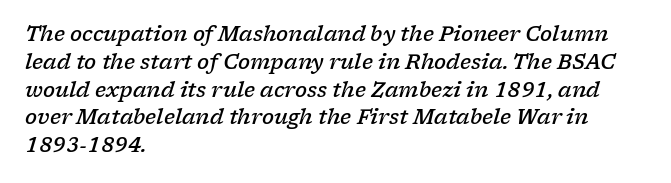
The image shows 20 px text type, italic (leaning right); set left-aligned, normal line spacing (1.39x), normal letter spacing, not underlined.
